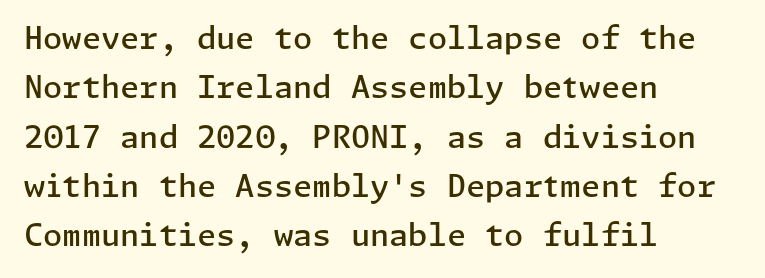
The image shows 31 px semibold sans-serif type, upright; set left-aligned, normal line spacing (1.59x), normal letter spacing, not underlined; low stroke contrast and a medium x-height.
